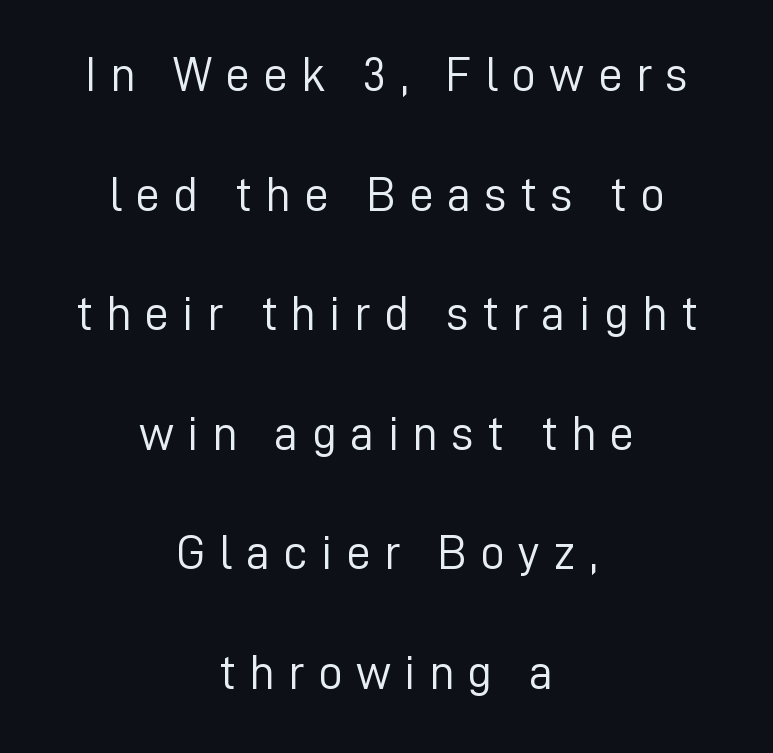
The image shows 49 px light sans-serif type, upright; set centered, loose line spacing (2.44x), unusually wide letter spacing (+0.27 em), not underlined; low stroke contrast and a medium x-height.
